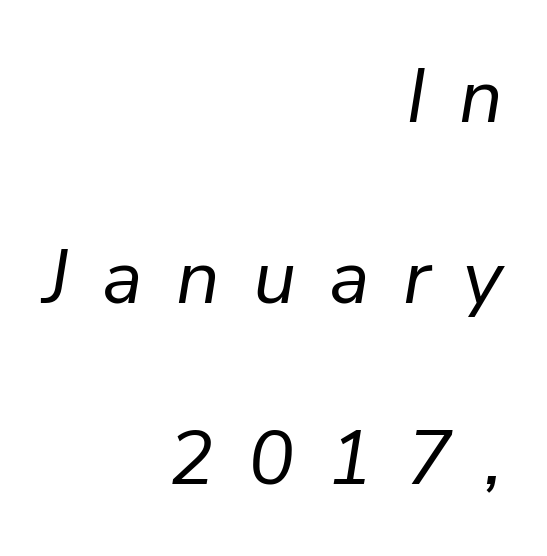
{"italic": "yes", "lean": "right", "slant_degrees": 9, "bold": "no", "weight": "regular", "width": "normal", "stroke_contrast": "low", "x_height": "medium", "monospaced": "no", "underline": "no", "align": "right", "line_spacing": "loose", "line_spacing_ratio": 2.35, "letter_spacing": "wide", "letter_spacing_em": 0.43, "glyph_px": 77}
